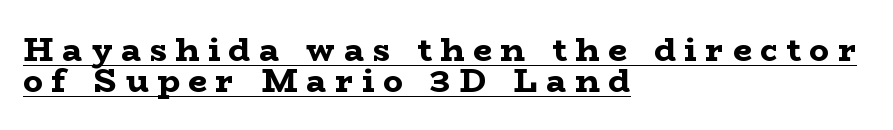
{"serif": "yes", "italic": "no", "bold": "yes", "weight": "bold", "width": "wide", "stroke_contrast": "low", "x_height": "medium", "monospaced": "no", "underline": "yes", "align": "left", "line_spacing": "tight", "line_spacing_ratio": 0.95, "letter_spacing": "wide", "letter_spacing_em": 0.26, "glyph_px": 33}
